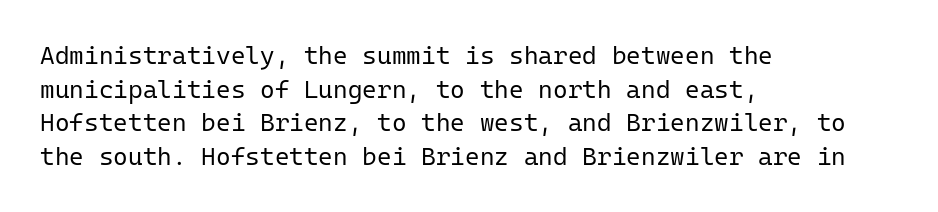
Honestly, there is no underline to notice here at all. When letters stand straight like this, we call the style roman or upright. The passage shown stacks its lines at a standard gap. Horizontal alignment here is leftward, the default for most running prose. Ink coverage per letter is moderate at most.
